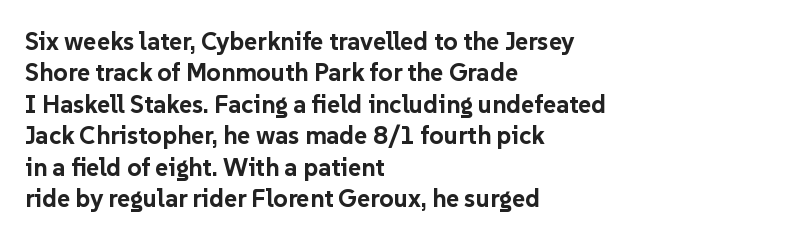
Q: Is the text bold? A: Yes.
Q: Is the text italic (slanted)? A: No, it is upright.
Q: Is the text underlined? A: No.
Q: How is the paragraph aligned? A: Left-aligned.
Q: Is the spacing between letters normal or unusually wide? A: Normal.
Q: Is the spacing between lines tight, normal or loose? A: Normal.
